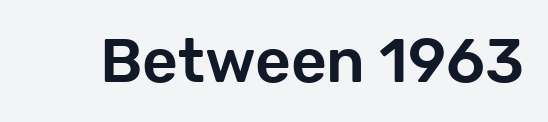
The image shows 62 px sans-serif type, upright; set normal letter spacing, not underlined; low stroke contrast and a medium x-height.
